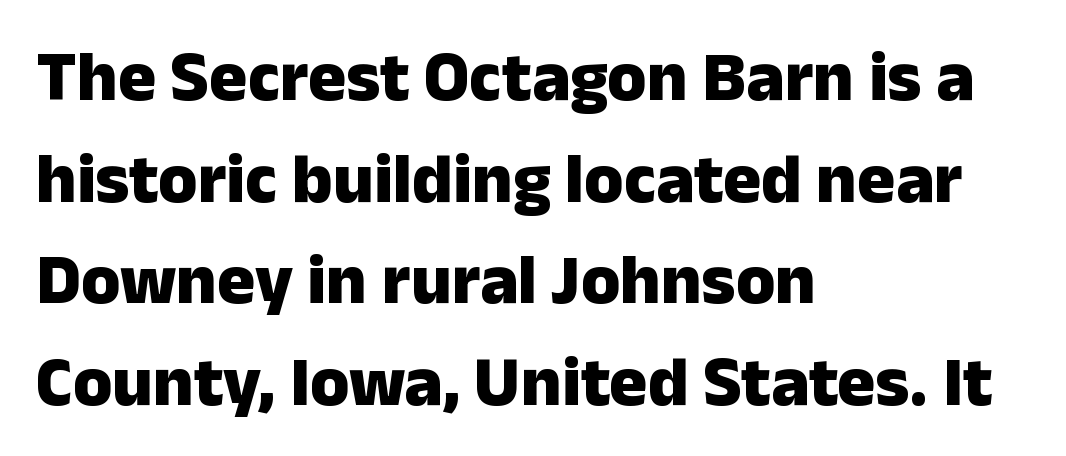
{"serif": "no", "italic": "no", "bold": "yes", "weight": "heavy", "width": "normal", "stroke_contrast": "low", "x_height": "medium", "monospaced": "no", "underline": "no", "align": "left", "line_spacing": "normal", "line_spacing_ratio": 1.43, "letter_spacing": "normal", "letter_spacing_em": 0.0, "glyph_px": 71}
